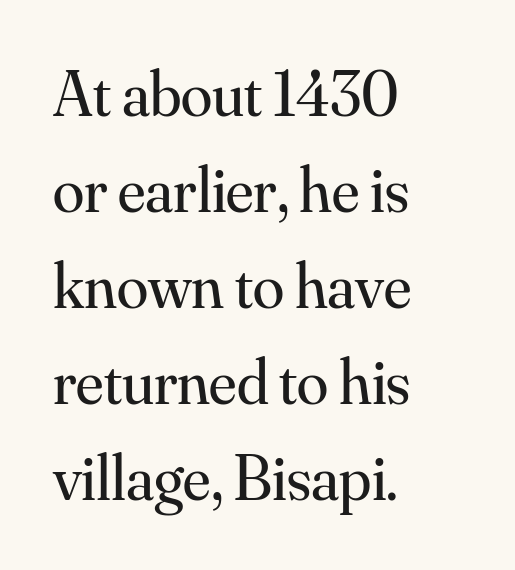
Q: Is the text bold? A: No.
Q: Is the text italic (slanted)? A: No, it is upright.
Q: Is the typeface a serif or a sans-serif typeface? A: Serif.
Q: Is the text underlined? A: No.
Q: How is the paragraph aligned? A: Left-aligned.
Q: Is the spacing between letters normal or unusually wide? A: Normal.
Q: Is the spacing between lines tight, normal or loose? A: Normal.
Q: Width (condensed, normal, or wide)? A: Normal.
Q: Stroke contrast? A: Medium.
Q: x-height? A: Small.
Q: Monospaced? A: No.
